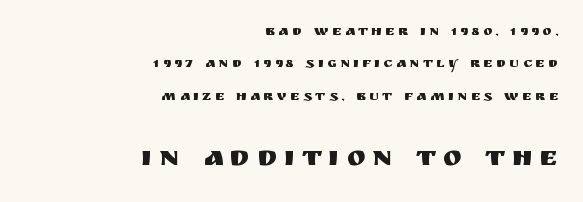
Varying glyph widths throughout — classic text-font behaviour. Descender tails drop into unmarked territory. Line endings align vertically; line beginnings do not. Nope, not italic — everything's standing straight. The rendering enlarges the type as you move from the upper chunk to the lower.
